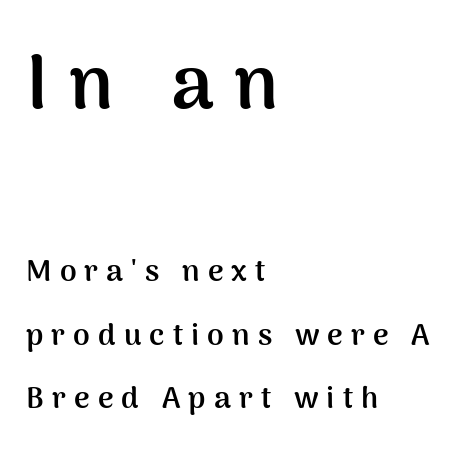
{"serif": "no", "italic": "no", "bold": "yes", "weight": "semibold", "width": "normal", "stroke_contrast": "medium", "x_height": "medium", "monospaced": "no", "underline": "no", "align": "left", "line_spacing": "loose", "line_spacing_ratio": 2.12, "letter_spacing": "wide", "letter_spacing_em": 0.27, "larger_block": "first", "size_ratio": 2.53, "glyph_px": 76}
